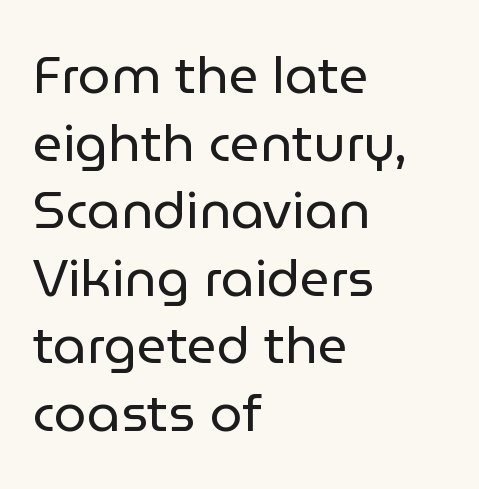
Q: Is the text bold? A: No.
Q: Is the text italic (slanted)? A: No, it is upright.
Q: Is the typeface a serif or a sans-serif typeface? A: Sans-serif.
Q: Is the text underlined? A: No.
Q: How is the paragraph aligned? A: Left-aligned.
Q: Is the spacing between letters normal or unusually wide? A: Normal.
Q: Is the spacing between lines tight, normal or loose? A: Normal.
Q: Width (condensed, normal, or wide)? A: Normal.
Q: Stroke contrast? A: Low.
Q: x-height? A: Medium.
Q: Monospaced? A: No.
